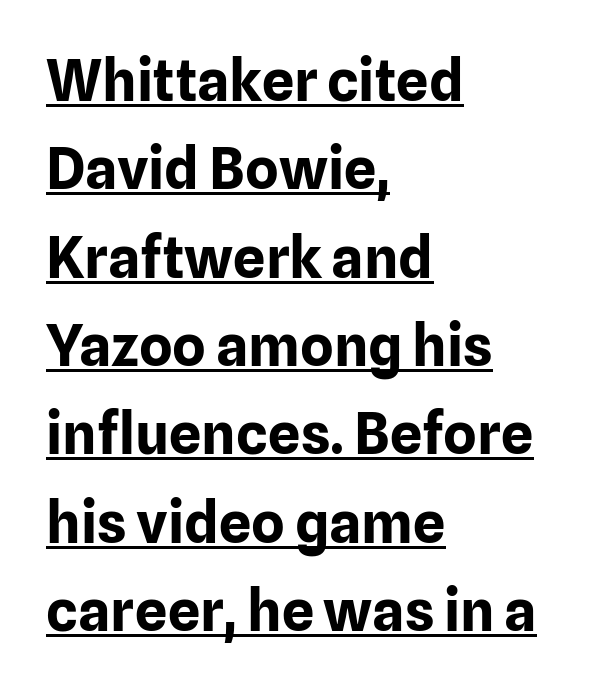
The image shows 57 px bold sans-serif type, upright; set left-aligned, normal line spacing (1.55x), normal letter spacing, underlined; low stroke contrast and a medium x-height.
